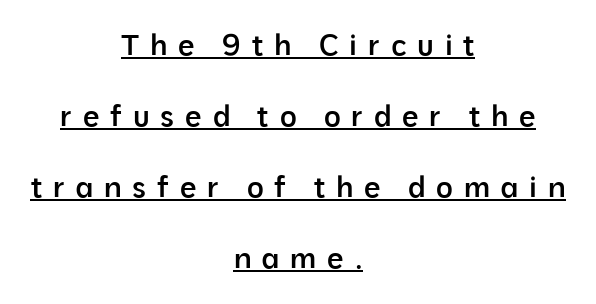
{"serif": "no", "italic": "no", "bold": "semi", "weight": "semibold", "width": "normal", "stroke_contrast": "low", "x_height": "medium", "monospaced": "no", "underline": "yes", "align": "center", "line_spacing": "loose", "line_spacing_ratio": 2.45, "letter_spacing": "wide", "letter_spacing_em": 0.37, "glyph_px": 29}
